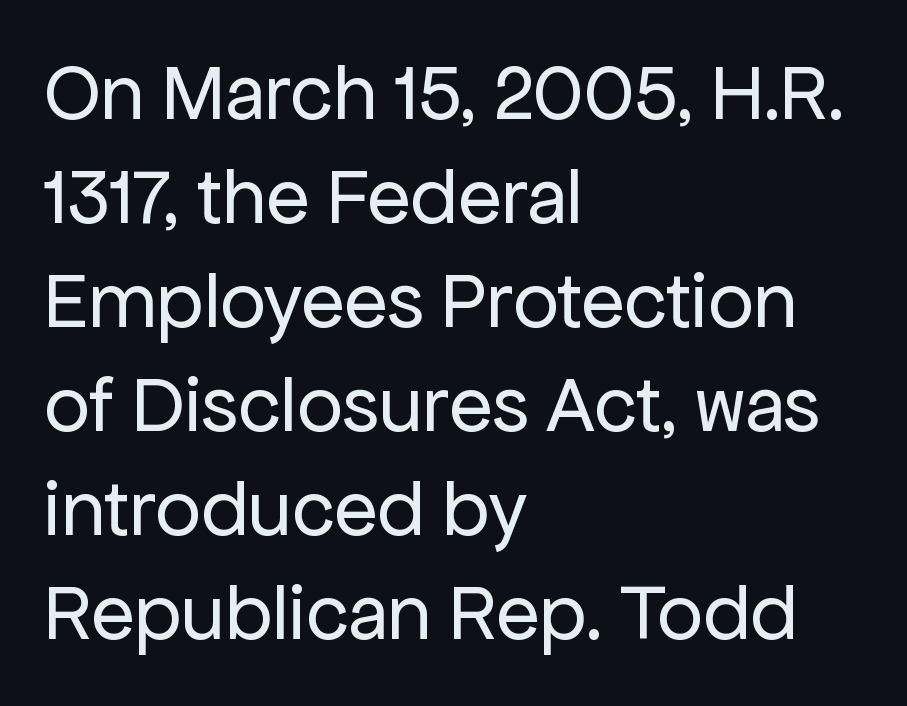
Q: Is the text bold? A: No.
Q: Is the text italic (slanted)? A: No, it is upright.
Q: Is the typeface a serif or a sans-serif typeface? A: Sans-serif.
Q: Is the text underlined? A: No.
Q: How is the paragraph aligned? A: Left-aligned.
Q: Is the spacing between letters normal or unusually wide? A: Normal.
Q: Is the spacing between lines tight, normal or loose? A: Normal.
Q: Width (condensed, normal, or wide)? A: Normal.
Q: Stroke contrast? A: Low.
Q: x-height? A: Medium.
Q: Monospaced? A: No.
